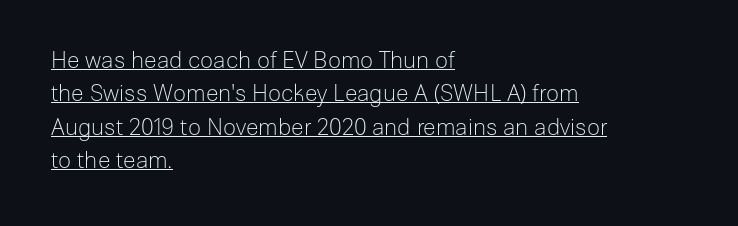
The vertical gap from one line to the next is medium. The characters are drawn with everyday or finer stroke widths. The specimen includes a rule beneath the text block's lines. The gaps between neighbouring characters are ordinary and unremarkable. These lines stack with their left ends in a neat column. This is roman type, the default non-slanted kind.
